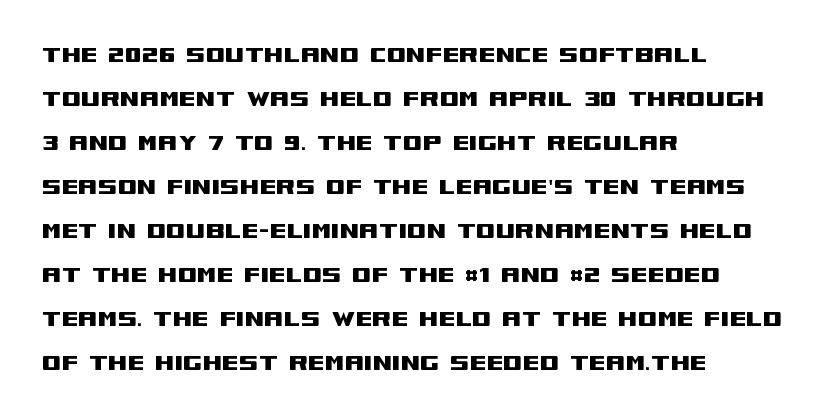
The image shows 28 px wide sans-serif type, upright; set left-aligned, normal line spacing (1.57x), normal letter spacing, not underlined; medium stroke contrast and a large x-height.
